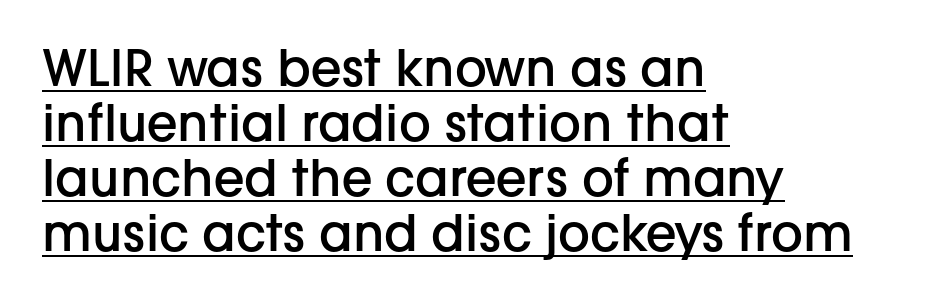
{"serif": "no", "italic": "no", "bold": "semi", "weight": "semibold", "width": "normal", "stroke_contrast": "low", "x_height": "medium", "monospaced": "no", "underline": "yes", "align": "left", "line_spacing": "tight", "line_spacing_ratio": 1.1, "letter_spacing": "normal", "letter_spacing_em": 0.0, "glyph_px": 50}
